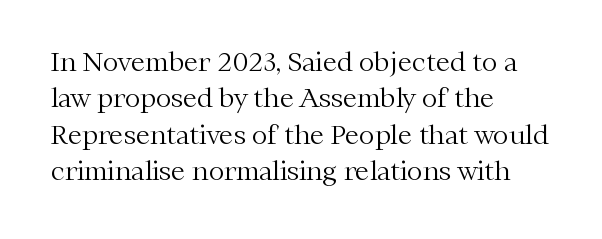
The image shows 26 px text type, upright; set left-aligned, normal line spacing (1.4x), normal letter spacing, not underlined.
